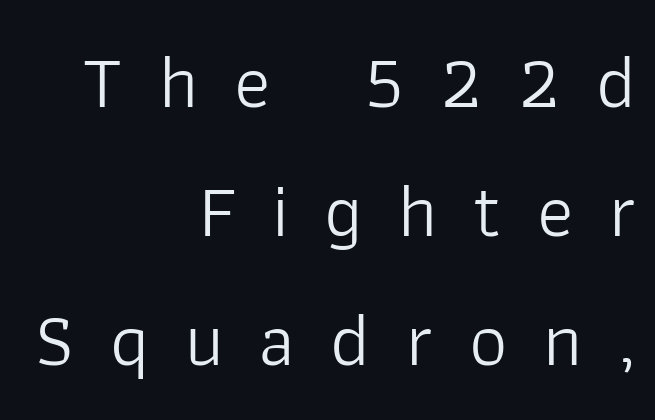
The image shows 76 px light sans-serif type, upright; set right-aligned, normal line spacing (1.7x), unusually wide letter spacing (+0.47 em), not underlined; low stroke contrast and a medium x-height.
